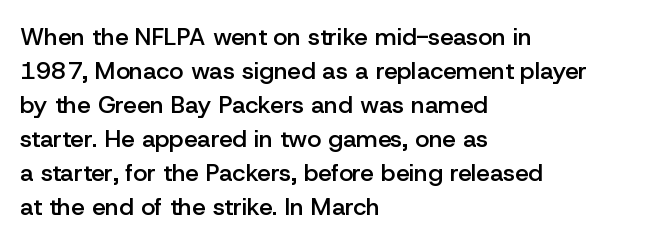
Bold? Not quite — semibold, heavier than regular but stopping short. Caption: standard tracking, unaltered. The setting favours the left margin, as ordinary paragraphs usually do. Leading matches the norm, producing a regular column. If you drew a line through each stem, it would be perfectly vertical. Bare-footed words on every line.
